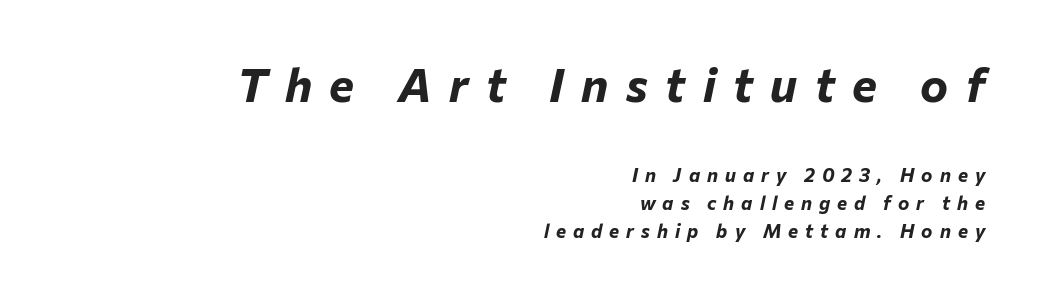
{"italic": "yes", "lean": "right", "slant_degrees": 12, "bold": "yes", "weight": "bold", "width": "normal", "stroke_contrast": "low", "x_height": "medium", "monospaced": "no", "underline": "no", "align": "right", "line_spacing": "normal", "line_spacing_ratio": 1.49, "letter_spacing": "wide", "letter_spacing_em": 0.37, "larger_block": "first", "size_ratio": 2.47, "glyph_px": 47}
